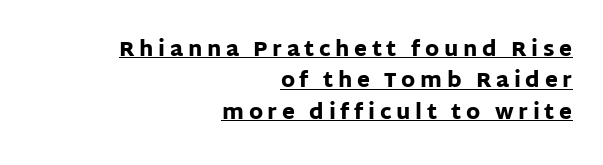
Q: Is the text bold? A: Yes.
Q: Is the text italic (slanted)? A: No, it is upright.
Q: Is the text underlined? A: Yes.
Q: How is the paragraph aligned? A: Right-aligned.
Q: Is the spacing between letters normal or unusually wide? A: Unusually wide.
Q: Is the spacing between lines tight, normal or loose? A: Normal.
